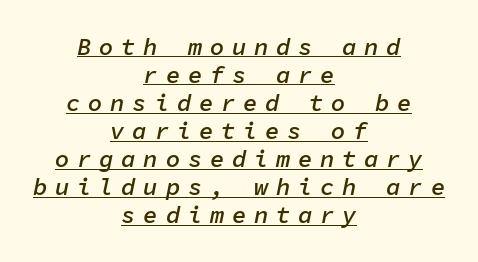
One-word summary of the alignment: center. The passage shown is underscored from start to finish. In terms of letterspacing, this is a distinctly airy, spread setting. In terms of posture, this sample is oblique. Moderately thickened strokes mark this as semibold type.
